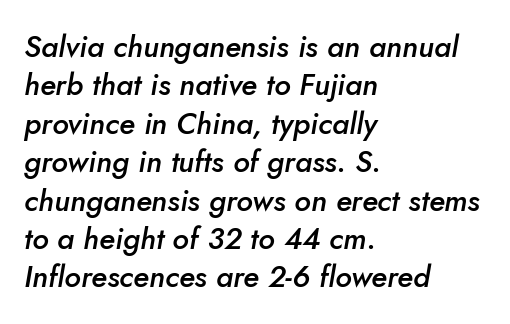
Q: Is the text bold? A: Semi-bold.
Q: Is the text italic (slanted)? A: Yes, it leans right by about 5 degrees.
Q: Is the text underlined? A: No.
Q: How is the paragraph aligned? A: Left-aligned.
Q: Is the spacing between letters normal or unusually wide? A: Normal.
Q: Is the spacing between lines tight, normal or loose? A: Normal.
Q: Width (condensed, normal, or wide)? A: Normal.
Q: Stroke contrast? A: Low.
Q: x-height? A: Small.
Q: Monospaced? A: No.
